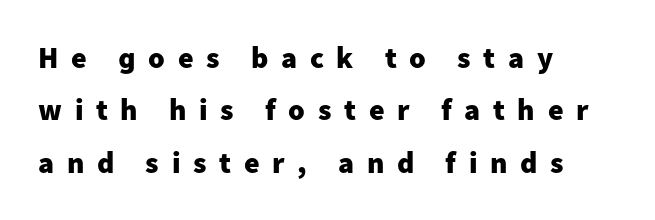
Q: Is the text bold? A: Yes.
Q: Is the text italic (slanted)? A: No, it is upright.
Q: Is the typeface a serif or a sans-serif typeface? A: Sans-serif.
Q: Is the text underlined? A: No.
Q: How is the paragraph aligned? A: Left-aligned.
Q: Is the spacing between letters normal or unusually wide? A: Unusually wide.
Q: Width (condensed, normal, or wide)? A: Normal.
Q: Stroke contrast? A: Low.
Q: x-height? A: Medium.
Q: Monospaced? A: No.
